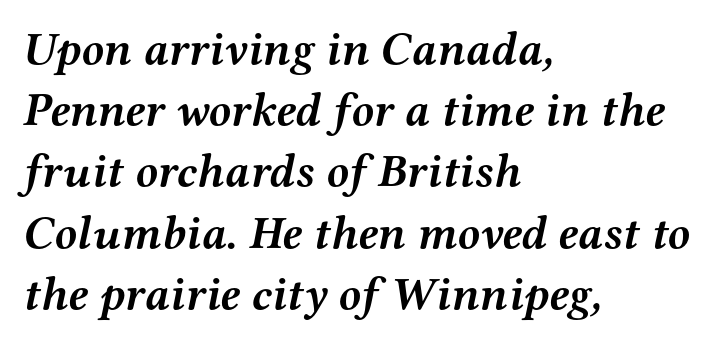
The image shows 46 px semibold, wide serif type, italic (leaning right); set left-aligned, normal line spacing (1.33x), normal letter spacing, not underlined; medium stroke contrast and a medium x-height.
